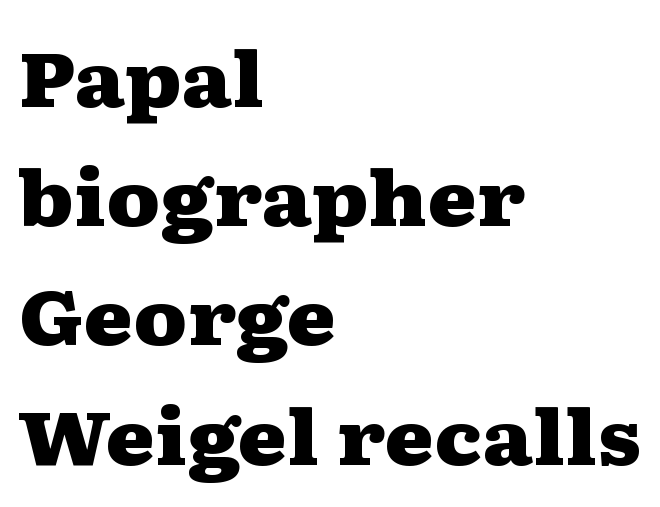
{"serif": "yes", "italic": "no", "bold": "yes", "weight": "heavy", "width": "wide", "stroke_contrast": "medium", "x_height": "medium", "monospaced": "no", "underline": "no", "align": "left", "line_spacing": "normal", "line_spacing_ratio": 1.59, "letter_spacing": "normal", "letter_spacing_em": 0.0, "glyph_px": 75}
